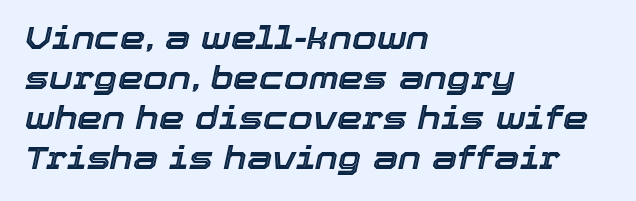
The vertical gap from one line to the next is medium. The face used here is proportionally spaced, like ordinary book or web type. The lines are quadded left. Rule under the text: the space is simply empty.
